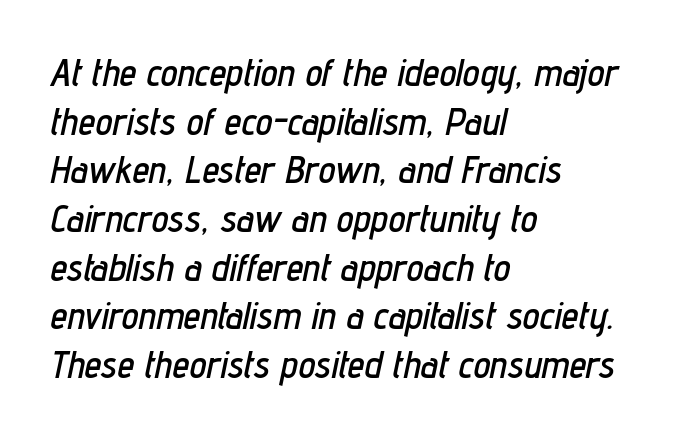
The image shows 38 px condensed type, italic (leaning right); set left-aligned, normal line spacing (1.28x), normal letter spacing, not underlined; low stroke contrast and a medium x-height.
